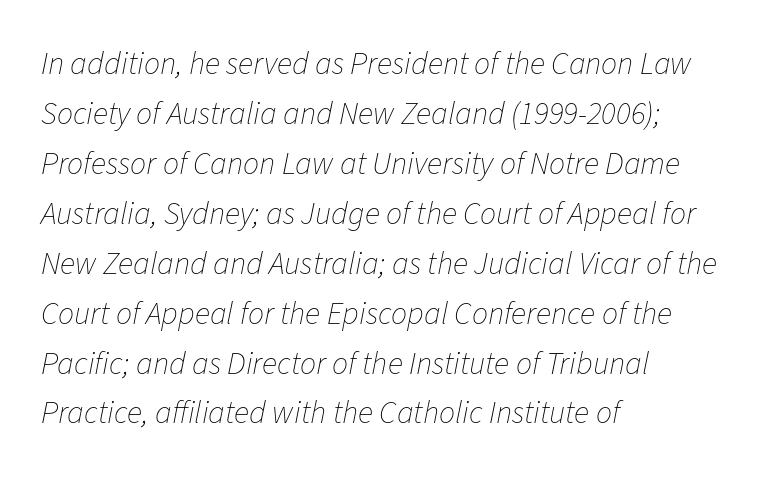
Q: Is the text bold? A: No.
Q: Is the text italic (slanted)? A: Yes, it leans right by about 11 degrees.
Q: Is the text underlined? A: No.
Q: How is the paragraph aligned? A: Left-aligned.
Q: Is the spacing between letters normal or unusually wide? A: Normal.
Q: Is the spacing between lines tight, normal or loose? A: Normal.
Q: Width (condensed, normal, or wide)? A: Normal.
Q: Stroke contrast? A: Low.
Q: x-height? A: Medium.
Q: Monospaced? A: No.
